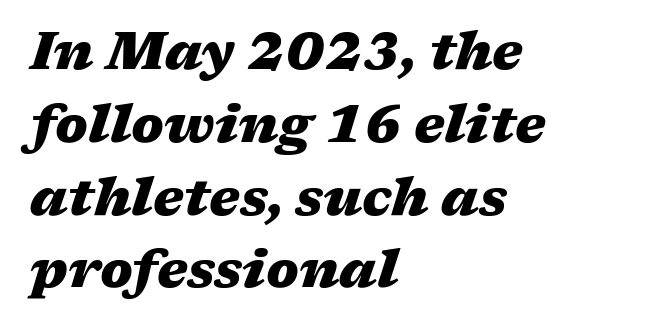
The image shows 52 px heavy, wide type, italic (leaning right); set left-aligned, normal line spacing (1.4x), normal letter spacing, not underlined; medium stroke contrast and a medium x-height.
